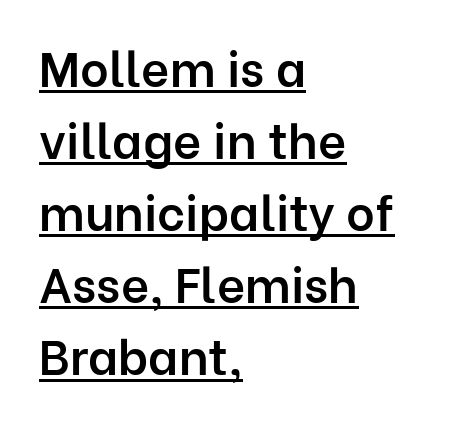
{"serif": "no", "italic": "no", "bold": "semi", "weight": "semibold", "width": "normal", "stroke_contrast": "low", "x_height": "medium", "monospaced": "no", "underline": "yes", "align": "left", "line_spacing": "normal", "line_spacing_ratio": 1.47, "letter_spacing": "normal", "letter_spacing_em": 0.0, "glyph_px": 49}
